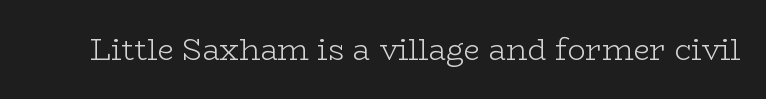
{"serif": "yes", "italic": "no", "bold": "no", "weight": "light", "width": "wide", "stroke_contrast": "low", "x_height": "medium", "monospaced": "no", "underline": "no", "letter_spacing": "normal", "letter_spacing_em": 0.0, "glyph_px": 30}
